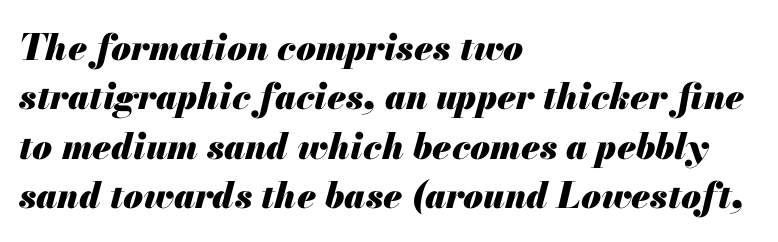
Q: Is the text bold? A: Yes.
Q: Is the text italic (slanted)? A: Yes, it leans right by about 13 degrees.
Q: Is the text underlined? A: No.
Q: How is the paragraph aligned? A: Left-aligned.
Q: Is the spacing between letters normal or unusually wide? A: Normal.
Q: Is the spacing between lines tight, normal or loose? A: Normal.
Q: Width (condensed, normal, or wide)? A: Normal.
Q: Stroke contrast? A: Medium.
Q: x-height? A: Small.
Q: Monospaced? A: No.
